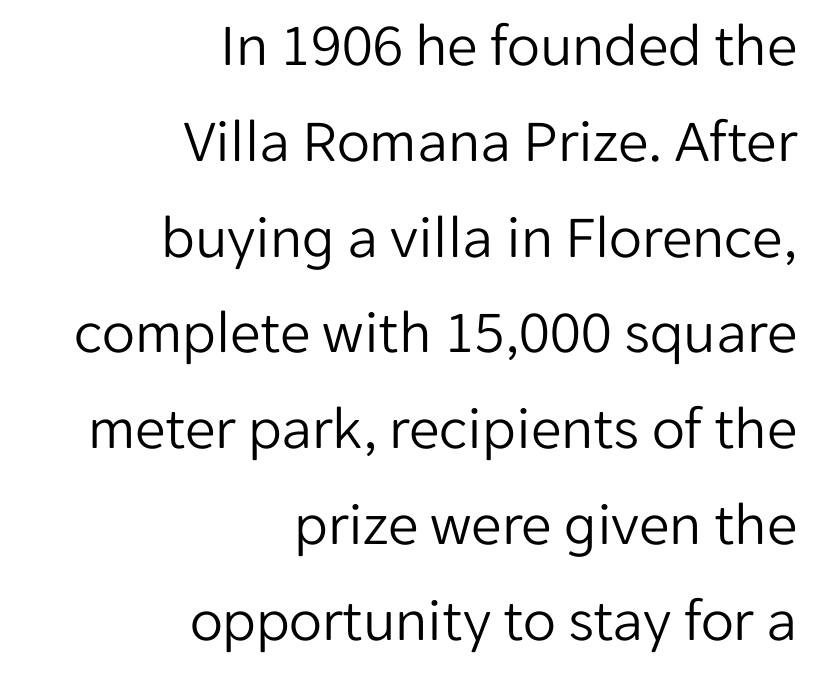
The image shows 61 px light sans-serif type, upright; set right-aligned, normal line spacing (1.57x), normal letter spacing, not underlined; low stroke contrast and a medium x-height.
